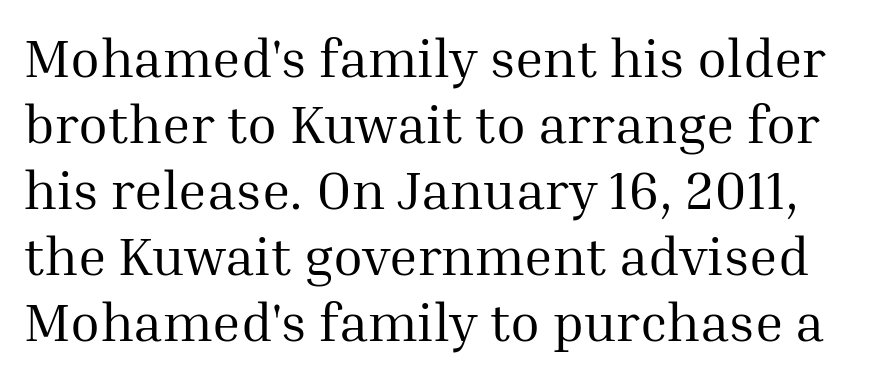
Nothing unusual about the tracking: characters are spaced as the font intends. No word sits above an underline. This is the regular roman posture of the typeface. Classification — serif. Counters stay open thanks to moderate or lighter strokes.
